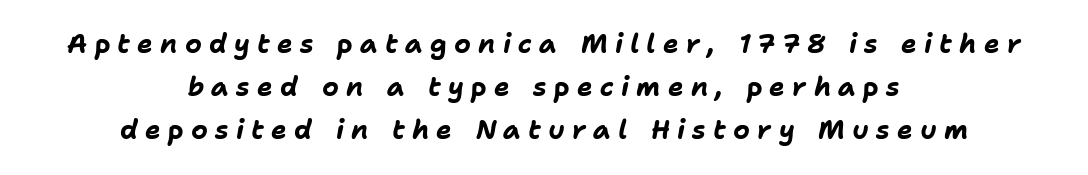
{"italic": "yes", "lean": "right", "slant_degrees": 11, "bold": "yes", "underline": "no", "align": "center", "line_spacing": "normal", "line_spacing_ratio": 1.66, "letter_spacing": "wide", "letter_spacing_em": 0.28, "glyph_px": 26}
